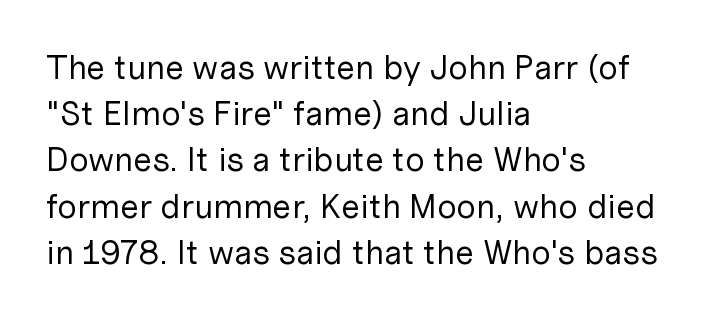
The image shows 34 px regular-weight sans-serif type, upright; set left-aligned, normal line spacing (1.36x), normal letter spacing, not underlined; low stroke contrast and a medium x-height.
